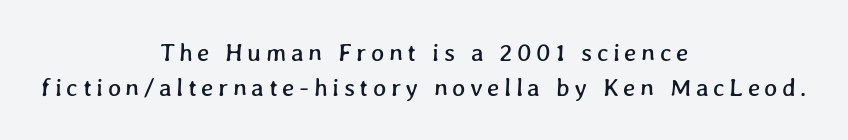
{"underline": "no", "align": "center", "line_spacing": "normal", "line_spacing_ratio": 1.42, "glyph_px": 25}
